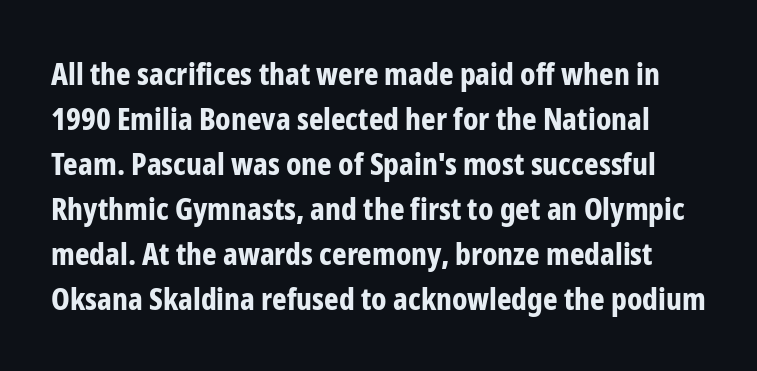
The image shows 31 px bold, condensed sans-serif type, upright; set normal line spacing (1.45x), normal letter spacing, not underlined; low stroke contrast and a medium x-height.
